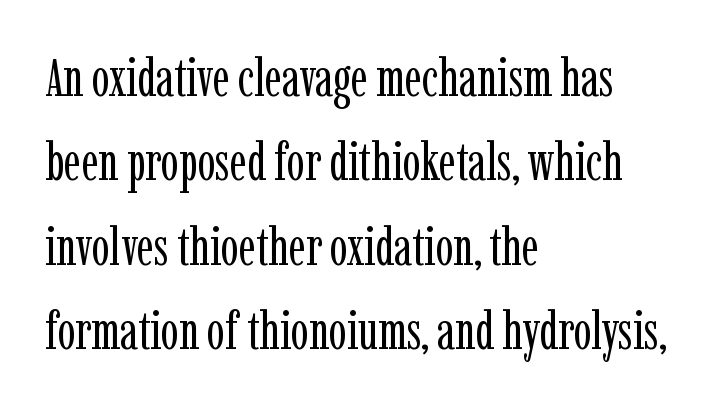
Q: Is the text bold? A: No.
Q: Is the text italic (slanted)? A: No, it is upright.
Q: Is the typeface a serif or a sans-serif typeface? A: Serif.
Q: Is the text underlined? A: No.
Q: How is the paragraph aligned? A: Left-aligned.
Q: Is the spacing between letters normal or unusually wide? A: Normal.
Q: Is the spacing between lines tight, normal or loose? A: Normal.
Q: Width (condensed, normal, or wide)? A: Condensed.
Q: Stroke contrast? A: Low.
Q: x-height? A: Medium.
Q: Monospaced? A: No.
